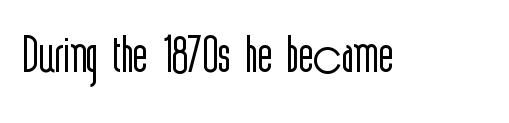
The image shows 76 px light, condensed sans-serif type, upright; set normal letter spacing, not underlined; a medium x-height.
